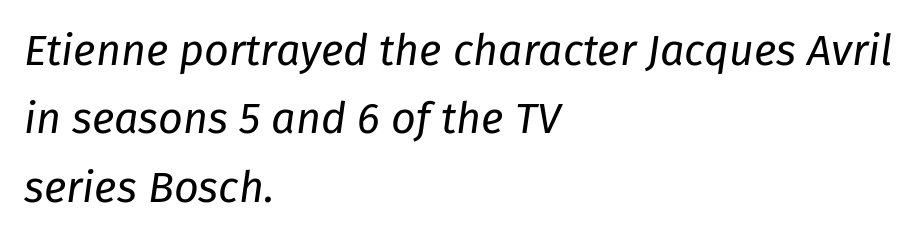
Any mark beneath the type? The region is blank. The setting favours the left margin, as ordinary paragraphs usually do. Do the characters align in a grid? No, the font is proportional. The passage shown stacks its lines at a standard gap. The typesetting does not lean heavy: it is not bold. Yep, that's italic — everything's leaning.
